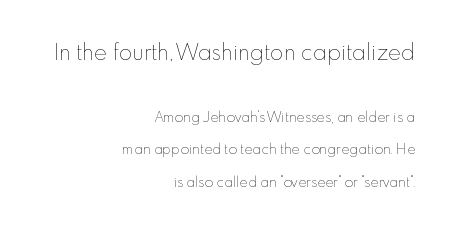
{"italic": "no", "bold": "no", "underline": "no", "align": "right", "line_spacing": "loose", "line_spacing_ratio": 2.33, "letter_spacing": "normal", "letter_spacing_em": 0.0, "larger_block": "first", "size_ratio": 1.57, "glyph_px": 22}
